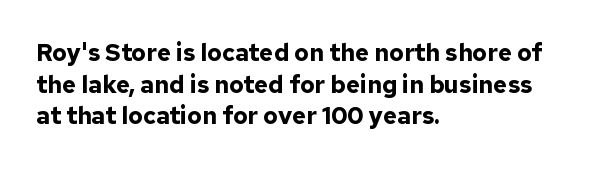
Q: Is the text bold? A: Yes.
Q: Is the text italic (slanted)? A: No, it is upright.
Q: Is the text underlined? A: No.
Q: How is the paragraph aligned? A: Left-aligned.
Q: Is the spacing between letters normal or unusually wide? A: Normal.
Q: Is the spacing between lines tight, normal or loose? A: Normal.
